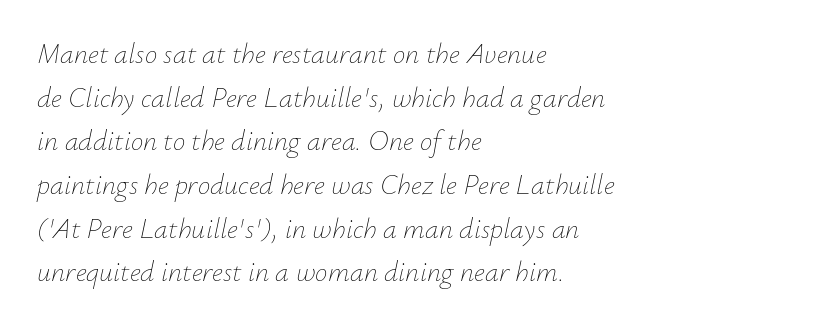
If you drew a ruler down the left edge, every line would touch it. Stem width sits at or under what a default text font uses. One glance says typical: line gaps are just what's usual. Caption: standard tracking, unaltered. Style check: oblique. These lines are rendered in a variable-pitch font.
